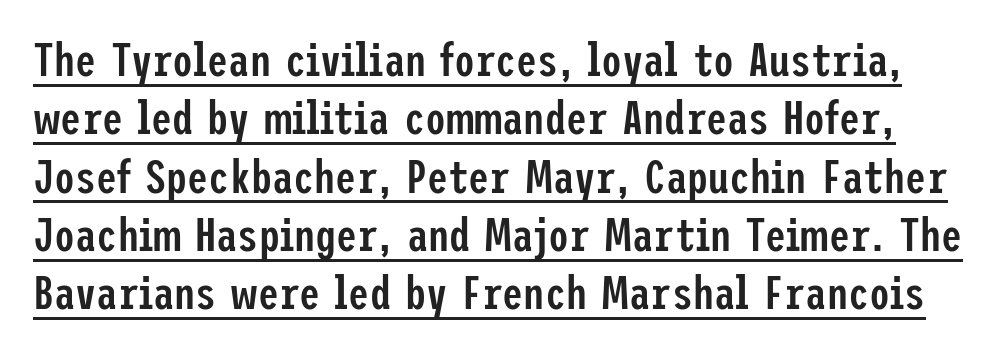
The image shows 47 px semibold, condensed sans-serif type, upright; set line spacing 1.24x, normal letter spacing, underlined; low stroke contrast and a medium x-height.
